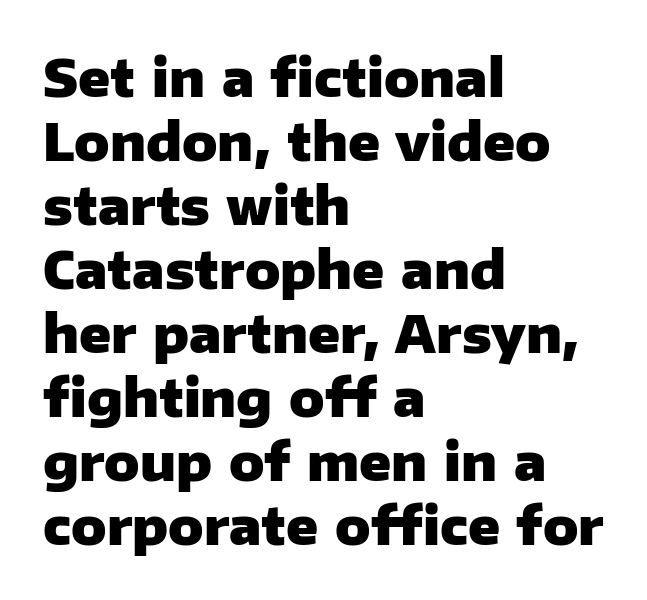
The image shows 52 px heavy sans-serif type, upright; set left-aligned, line spacing 1.23x, normal letter spacing, not underlined; low stroke contrast and a medium x-height.
